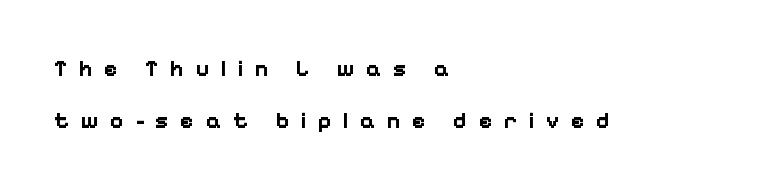
{"italic": "no", "bold": "yes", "underline": "no", "align": "left", "line_spacing": "loose", "line_spacing_ratio": 2.28, "letter_spacing": "wide", "letter_spacing_em": 0.49, "glyph_px": 23}
